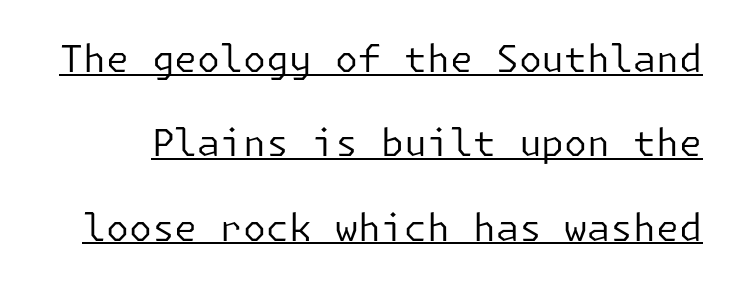
The face used here is rendered with its standard letterfit. This sample trades compactness for vertical openness between lines. The font's upright variant was chosen for this text. The type family on display is of the sans-serif kind. The cut favours lightness, reaching ordinary text weight at its darkest.
